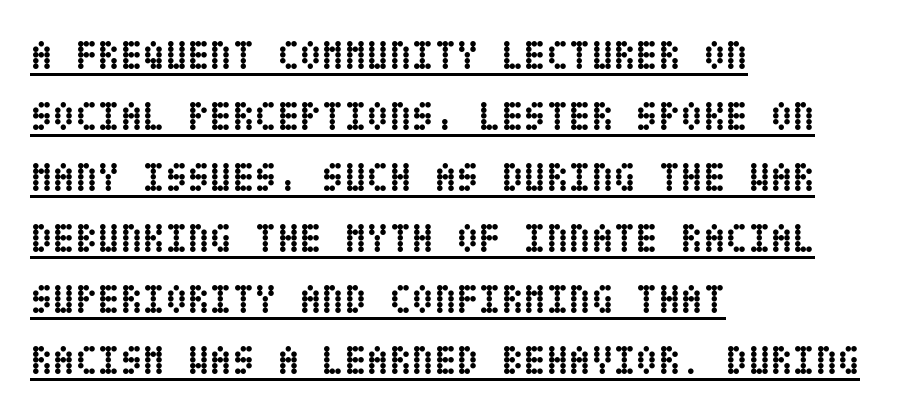
Q: Is the text bold? A: Yes.
Q: Is the text italic (slanted)? A: No, it is upright.
Q: Is the text underlined? A: Yes.
Q: How is the paragraph aligned? A: Left-aligned.
Q: Is the spacing between letters normal or unusually wide? A: Normal.
Q: Is the spacing between lines tight, normal or loose? A: Normal.
Q: Width (condensed, normal, or wide)? A: Condensed.
Q: Stroke contrast? A: Low.
Q: x-height? A: Large.
